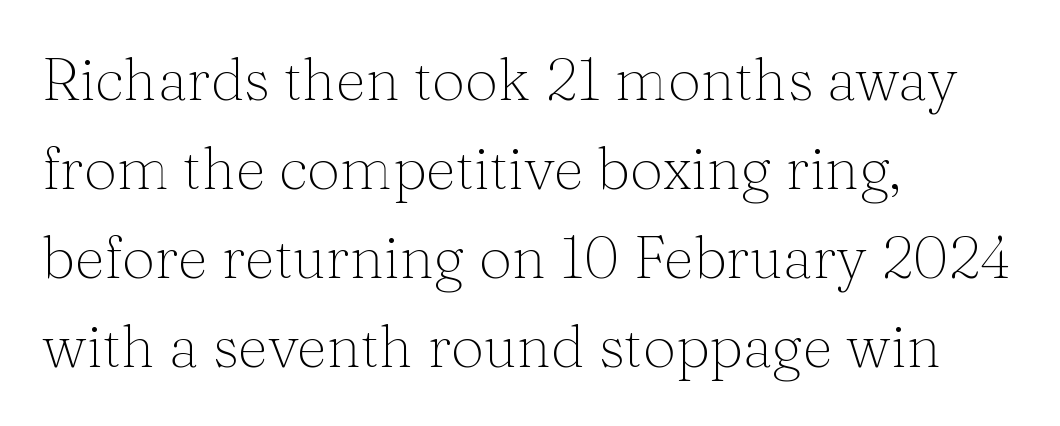
{"serif": "yes", "italic": "no", "bold": "no", "weight": "thin", "width": "normal", "stroke_contrast": "medium", "x_height": "medium", "monospaced": "no", "underline": "no", "align": "left", "line_spacing": "normal", "line_spacing_ratio": 1.51, "letter_spacing": "normal", "letter_spacing_em": 0.0, "glyph_px": 59}
